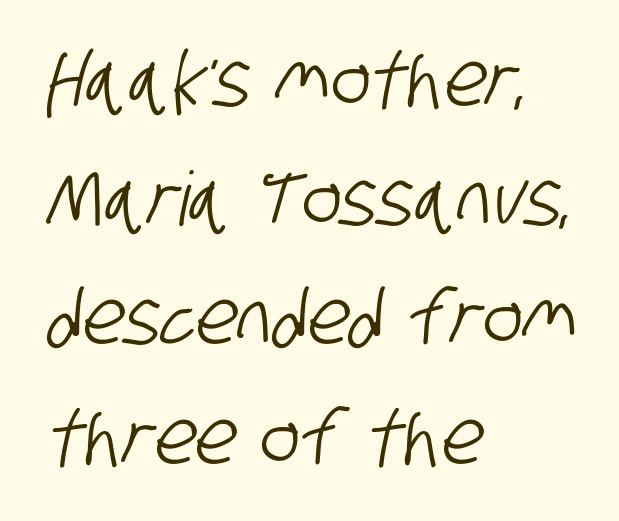
Q: Is the typeface a serif or a sans-serif typeface? A: Sans-serif.
Q: Is the text underlined? A: No.
Q: How is the paragraph aligned? A: Left-aligned.
Q: Is the spacing between letters normal or unusually wide? A: Normal.
Q: Is the spacing between lines tight, normal or loose? A: Normal.
Q: Width (condensed, normal, or wide)? A: Condensed.
Q: Stroke contrast? A: Low.
Q: x-height? A: Large.
Q: Monospaced? A: No.
